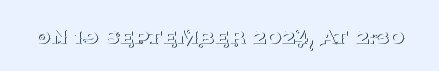
Q: Is the text bold? A: No.
Q: Is the text italic (slanted)? A: No, it is upright.
Q: Is the text underlined? A: No.
Q: Is the spacing between letters normal or unusually wide? A: Normal.
